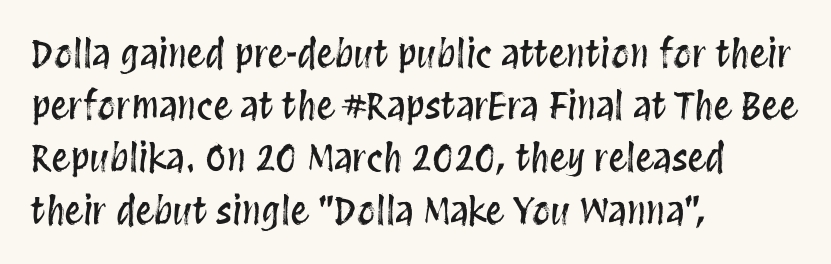
Q: Is the text italic (slanted)? A: No, it is upright.
Q: Is the text underlined? A: No.
Q: How is the paragraph aligned? A: Left-aligned.
Q: Is the spacing between letters normal or unusually wide? A: Normal.
Q: Is the spacing between lines tight, normal or loose? A: Normal.
Q: Width (condensed, normal, or wide)? A: Condensed.
Q: Stroke contrast? A: Medium.
Q: x-height? A: Large.
Q: Monospaced? A: No.
